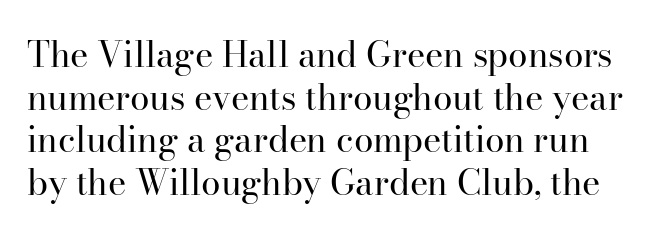
Q: Is the text bold? A: No.
Q: Is the text italic (slanted)? A: No, it is upright.
Q: Is the typeface a serif or a sans-serif typeface? A: Serif.
Q: Is the text underlined? A: No.
Q: Is the spacing between letters normal or unusually wide? A: Normal.
Q: Width (condensed, normal, or wide)? A: Normal.
Q: Stroke contrast? A: High.
Q: x-height? A: Small.
Q: Monospaced? A: No.
